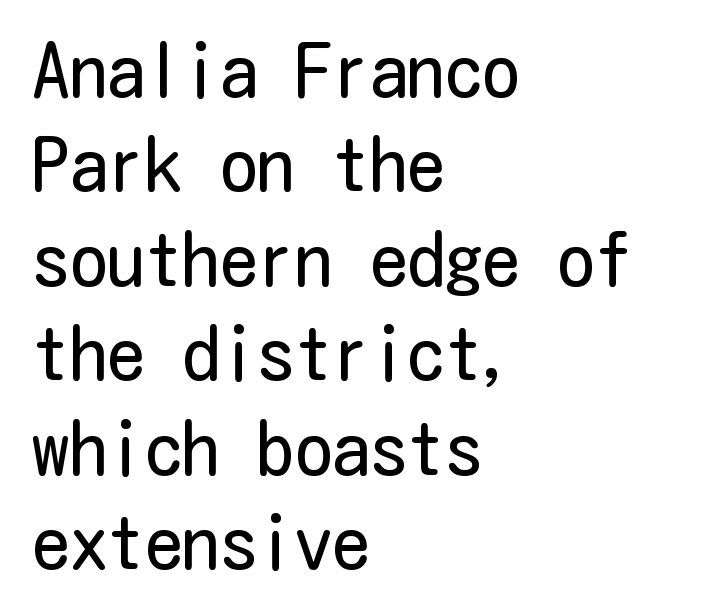
Q: Is the text bold? A: No.
Q: Is the text italic (slanted)? A: No, it is upright.
Q: Is the typeface a serif or a sans-serif typeface? A: Sans-serif.
Q: Is the text underlined? A: No.
Q: How is the paragraph aligned? A: Left-aligned.
Q: Is the spacing between letters normal or unusually wide? A: Normal.
Q: Is the spacing between lines tight, normal or loose? A: Normal.
Q: Width (condensed, normal, or wide)? A: Condensed.
Q: Stroke contrast? A: Low.
Q: x-height? A: Medium.
